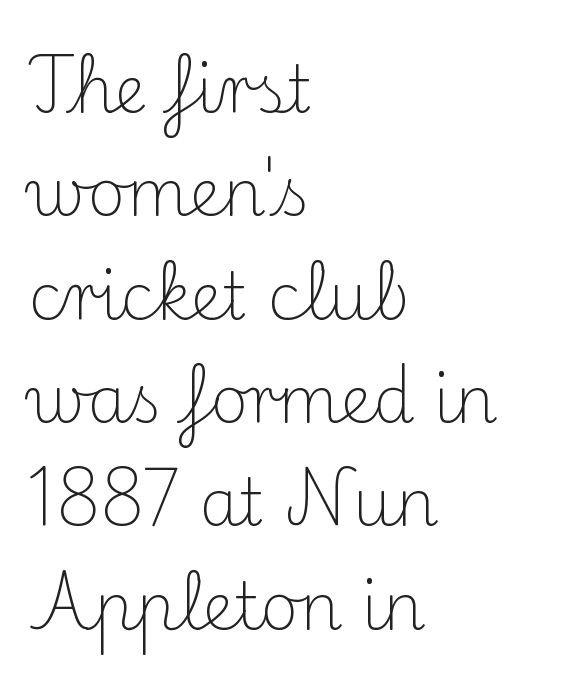
Varying glyph widths throughout — classic text-font behaviour. A bare baseline throughout the passage. The paragraph shown leans on its left margin. Ascenders rise straight up at ninety degrees. Honestly, the row spacing looks completely unremarkable.
